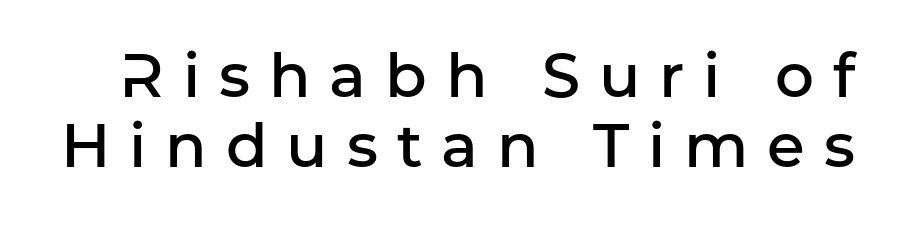
Unlike italic type, these characters show no tilt at all. Does extra space separate the letters? Yes, quite a lot of it. Honestly, there is no underline to notice here at all. A typesetter would call this proportional, since set widths differ per character.
